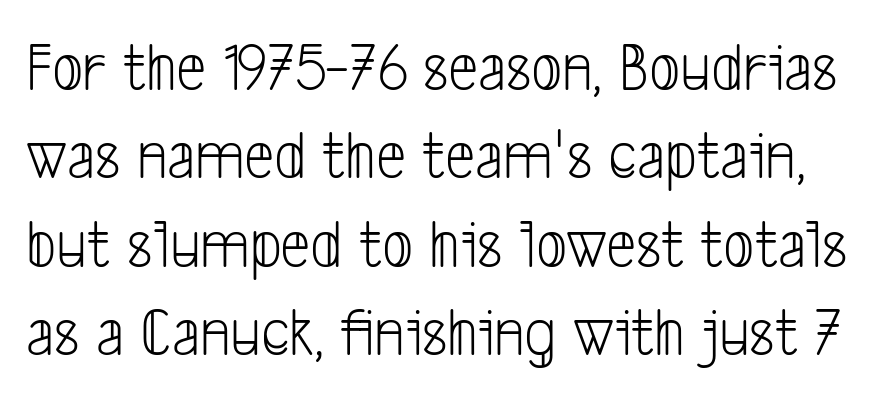
The image shows 68 px light, condensed sans-serif type; set normal line spacing (1.3x), normal letter spacing, not underlined; low stroke contrast and a medium x-height.
